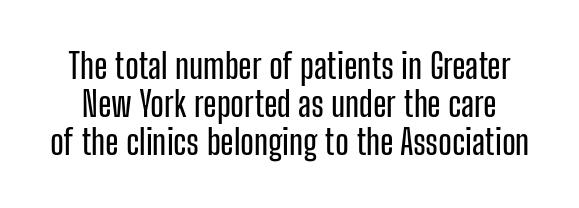
{"serif": "no", "italic": "no", "width": "condensed", "stroke_contrast": "low", "x_height": "medium", "monospaced": "no", "underline": "no", "line_spacing": "tight", "line_spacing_ratio": 1.09, "letter_spacing": "normal", "letter_spacing_em": 0.0, "glyph_px": 35}
